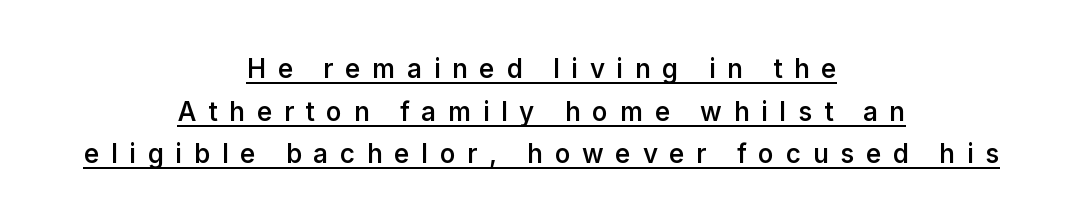
Q: Is the text bold? A: Semi-bold.
Q: Is the text italic (slanted)? A: No, it is upright.
Q: Is the text underlined? A: Yes.
Q: How is the paragraph aligned? A: Centered.
Q: Is the spacing between letters normal or unusually wide? A: Unusually wide.
Q: Is the spacing between lines tight, normal or loose? A: Normal.
